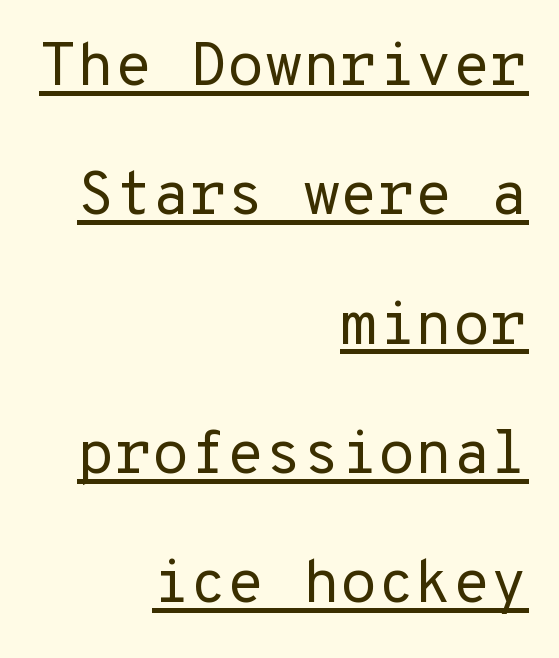
Q: Is the text bold? A: No.
Q: Is the text italic (slanted)? A: No, it is upright.
Q: Is the typeface a serif or a sans-serif typeface? A: Sans-serif.
Q: Is the text underlined? A: Yes.
Q: How is the paragraph aligned? A: Right-aligned.
Q: Is the spacing between letters normal or unusually wide? A: Normal.
Q: Is the spacing between lines tight, normal or loose? A: Loose.
Q: Width (condensed, normal, or wide)? A: Normal.
Q: Stroke contrast? A: Low.
Q: x-height? A: Medium.
Q: Monospaced? A: Yes.
